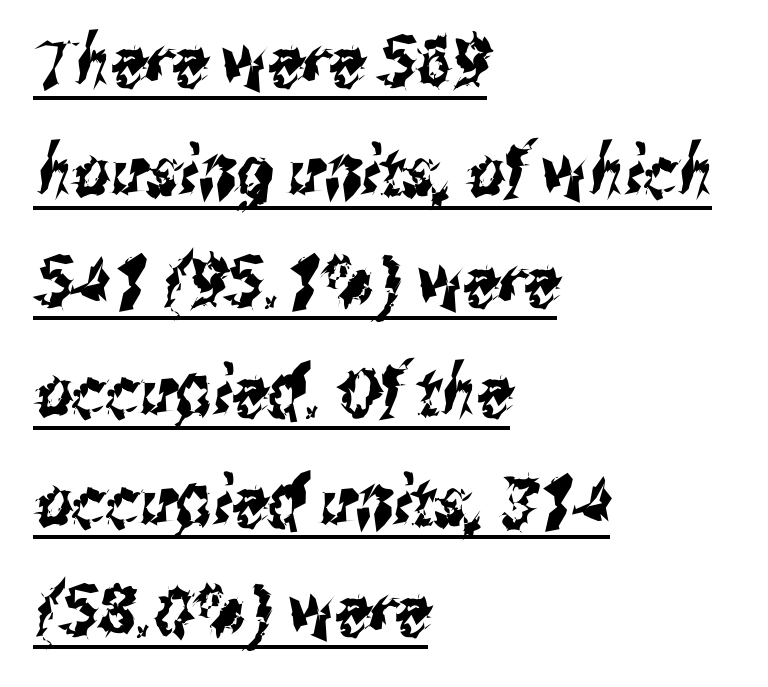
The image shows 70 px condensed sans-serif type; set left-aligned, normal line spacing (1.57x), normal letter spacing, underlined; medium stroke contrast and a medium x-height.
